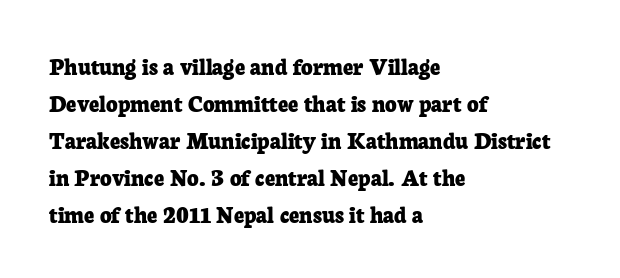
Q: Is the text bold? A: Yes.
Q: Is the text italic (slanted)? A: No, it is upright.
Q: Is the text underlined? A: No.
Q: How is the paragraph aligned? A: Left-aligned.
Q: Is the spacing between letters normal or unusually wide? A: Normal.
Q: Is the spacing between lines tight, normal or loose? A: Normal.
